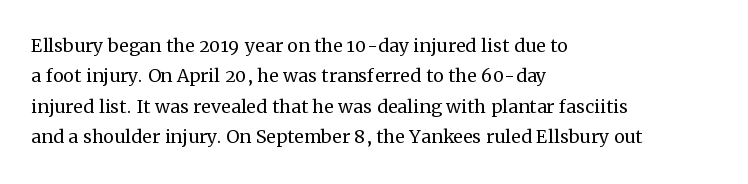
The type sits square on the baseline with zero lean. Only glyphs here, with clear space below each row. This sample is left-justified, so line endings fall wherever the words run out. Nothing unusual about the tracking: characters are spaced as the font intends. No extra ink here — the face is not bold.
